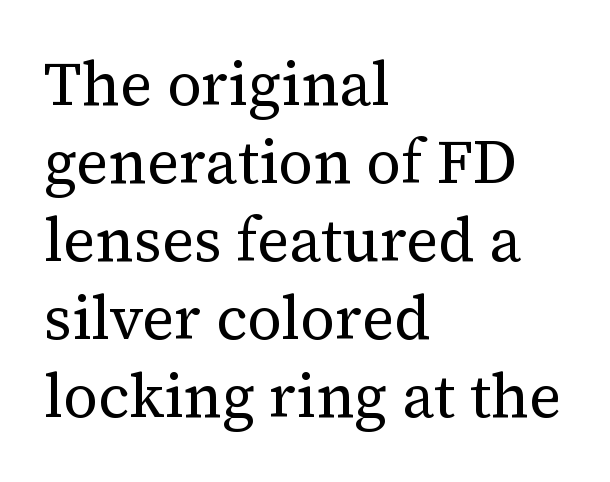
The letters carry serifs — small finishing strokes at the ends of their stems. You can tell it's not italic because the verticals are truly vertical. The face used here is rendered with its standard letterfit. Note the varied advance widths — an 'i' is clearly narrower than an 'm'. No chunkiness to these letters — they're not bold.
